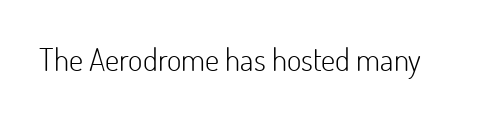
{"serif": "no", "italic": "no", "bold": "no", "weight": "light", "width": "normal", "stroke_contrast": "low", "x_height": "small", "monospaced": "no", "underline": "no", "letter_spacing": "normal", "letter_spacing_em": 0.0, "glyph_px": 31}
